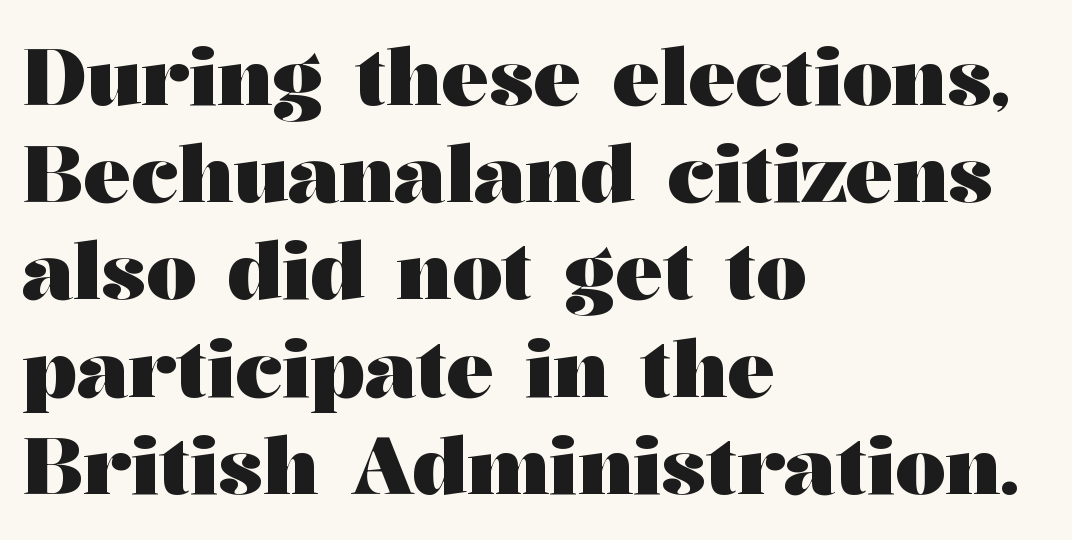
Q: Is the text bold? A: Yes.
Q: Is the text italic (slanted)? A: No, it is upright.
Q: Is the typeface a serif or a sans-serif typeface? A: Serif.
Q: Is the text underlined? A: No.
Q: How is the paragraph aligned? A: Left-aligned.
Q: Is the spacing between letters normal or unusually wide? A: Normal.
Q: Width (condensed, normal, or wide)? A: Wide.
Q: Stroke contrast? A: Medium.
Q: x-height? A: Medium.
Q: Monospaced? A: No.
